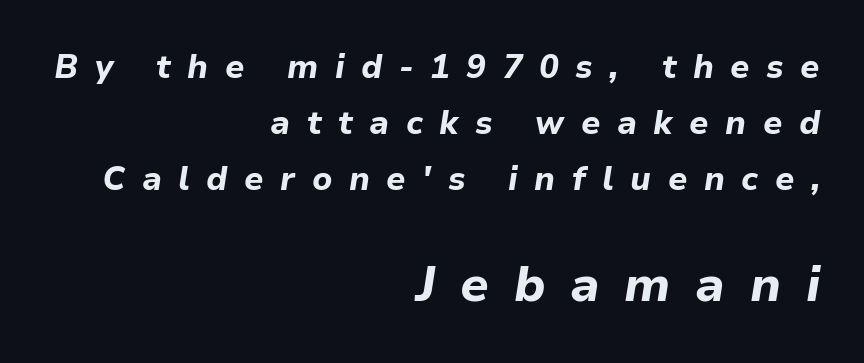
{"italic": "yes", "lean": "right", "slant_degrees": 9, "bold": "yes", "weight": "bold", "width": "normal", "stroke_contrast": "low", "x_height": "medium", "monospaced": "no", "underline": "no", "align": "right", "line_spacing": "normal", "line_spacing_ratio": 1.69, "letter_spacing": "wide", "letter_spacing_em": 0.5, "larger_block": "second", "size_ratio": 1.48, "glyph_px": 49}
